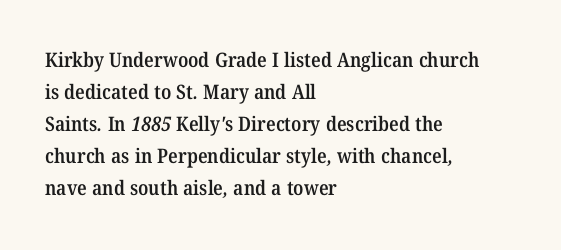
These lines stack with their left ends in a neat column. How would I describe the line gaps? Plain and ordinary. Summary of weight: moderately heavy, a semibold. This rendering leaves character spacing at its baseline value. The strip under each line holds only bare page.
